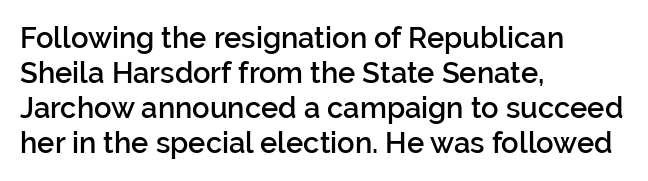
In terms of letterspacing, this is plain default setting. Looks like regular typesetting: each glyph gets only the width it needs. This sample uses a sans-serif face. The specimen reads as upright at a glance. Typeset ragged right — the left edge is the straight one. Type without underlining.
